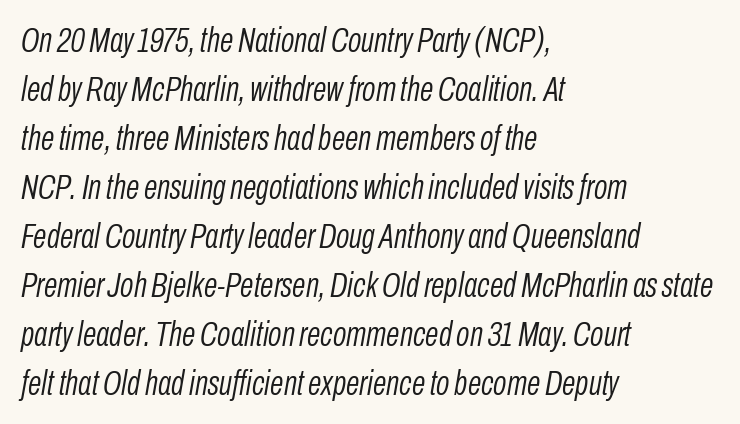
The image shows 35 px light, condensed type, italic (leaning right); set left-aligned, normal line spacing (1.4x), normal letter spacing, not underlined; low stroke contrast and a medium x-height.
